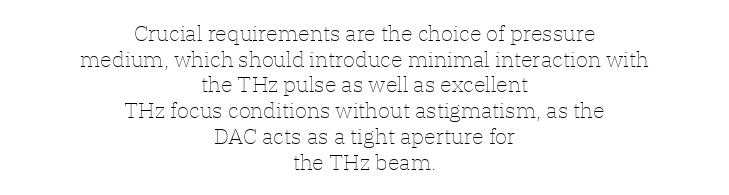
The foot of each line stays bare and open. Ordinary non-slanted type is in use. Caption: multi-line text, centered on the measure. Look at the tracking — it's just the regular setting, nothing added. Each stroke keeps to a modest, everyday thickness or less.
